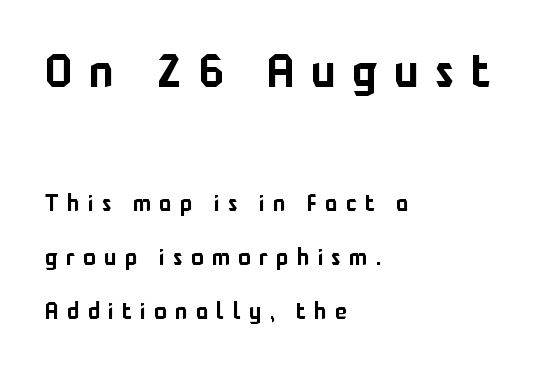
{"serif": "no", "italic": "no", "width": "normal", "stroke_contrast": "low", "x_height": "medium", "monospaced": "no", "underline": "no", "align": "left", "line_spacing": "loose", "line_spacing_ratio": 2.35, "letter_spacing": "wide", "letter_spacing_em": 0.37, "larger_block": "first", "size_ratio": 2.0, "glyph_px": 46}
